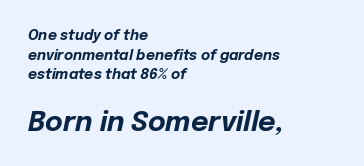
The image shows 27 px bold type, italic (leaning right); set left-aligned, normal line spacing (1.41x), normal letter spacing, not underlined; the second (bottom) block is 1.93x larger.
